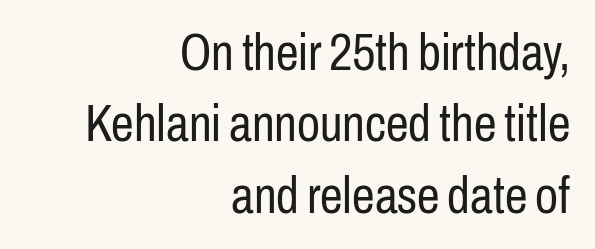
The image shows 51 px regular-weight, condensed sans-serif type, upright; set right-aligned, normal line spacing (1.4x), normal letter spacing, not underlined; low stroke contrast and a medium x-height.
